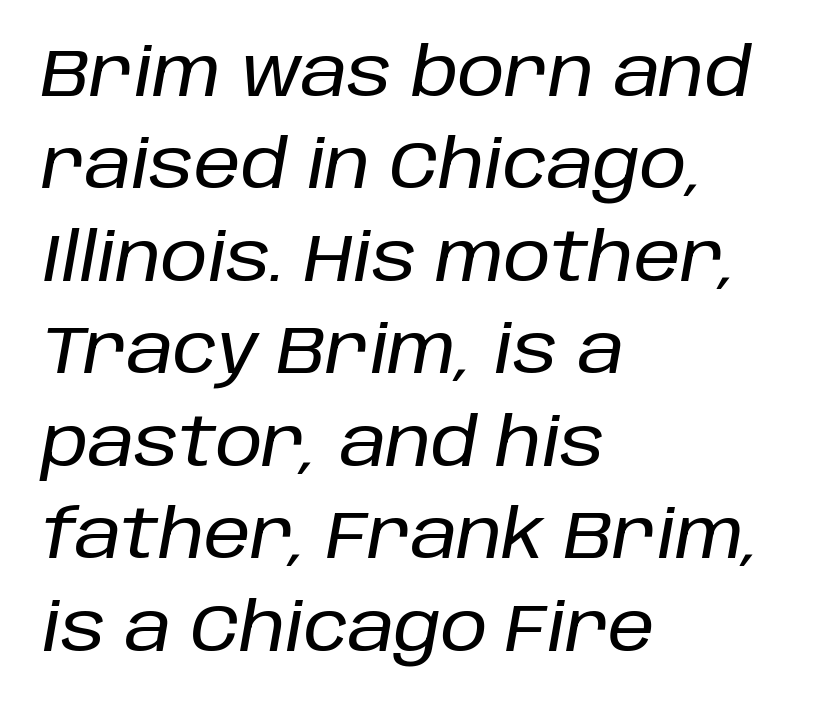
Plain, unruled lines of type. Italic? Definitely — the glyphs are oblique. Where is the straight margin? On the left. Nobody touched the tracking dial on this one. Interline gaps are of average width in this sample. A typesetter would call this proportional, since set widths differ per character.
